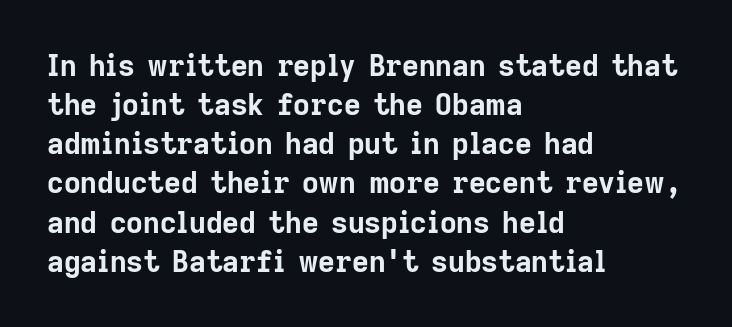
Does the leading feel generous? No, just average. The tracking reads as untouched default to a designer's eye. You can tell it's not italic because the verticals are truly vertical. These lines are composed in type without serifs.
